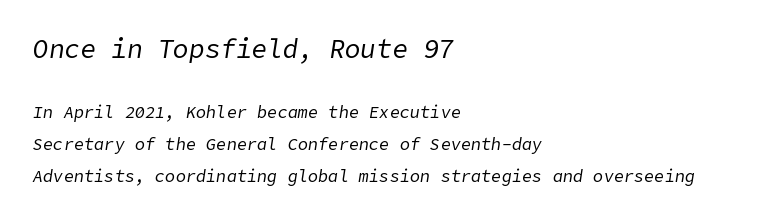
Q: Is the text bold? A: No.
Q: Is the text italic (slanted)? A: Yes, it leans right by about 9 degrees.
Q: Is the text underlined? A: No.
Q: How is the paragraph aligned? A: Left-aligned.
Q: Is the spacing between letters normal or unusually wide? A: Normal.
Q: Which block of text is set in a larger size, the first (top) or the second (bottom)? A: The first (top) one.
